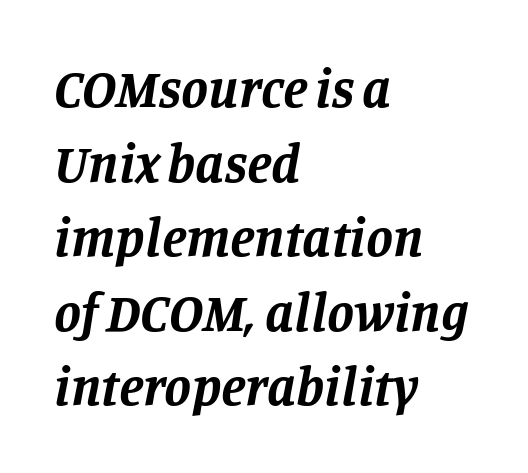
The glyphs look as if they've been sheared to an angle. The gaps between neighbouring characters are ordinary and unremarkable. Letters rest on an invisible, unmarked baseline. Varying glyph widths throughout — classic text-font behaviour.
